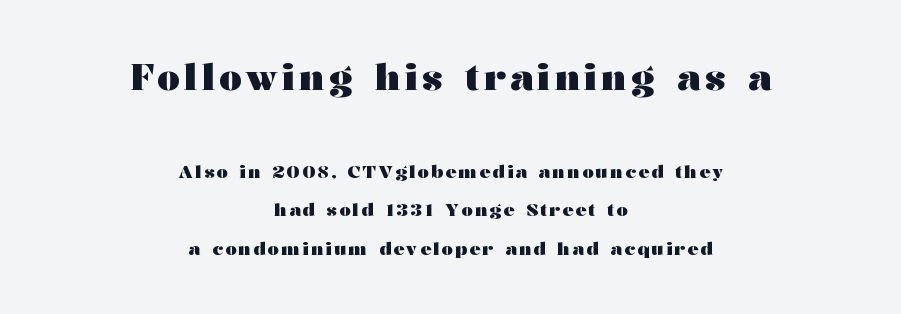
The image shows 36 px heavy, wide serif type, upright; set centered, loose line spacing (2.16x), not underlined; the first (top) block is 2.0x larger; medium stroke contrast and a medium x-height.
